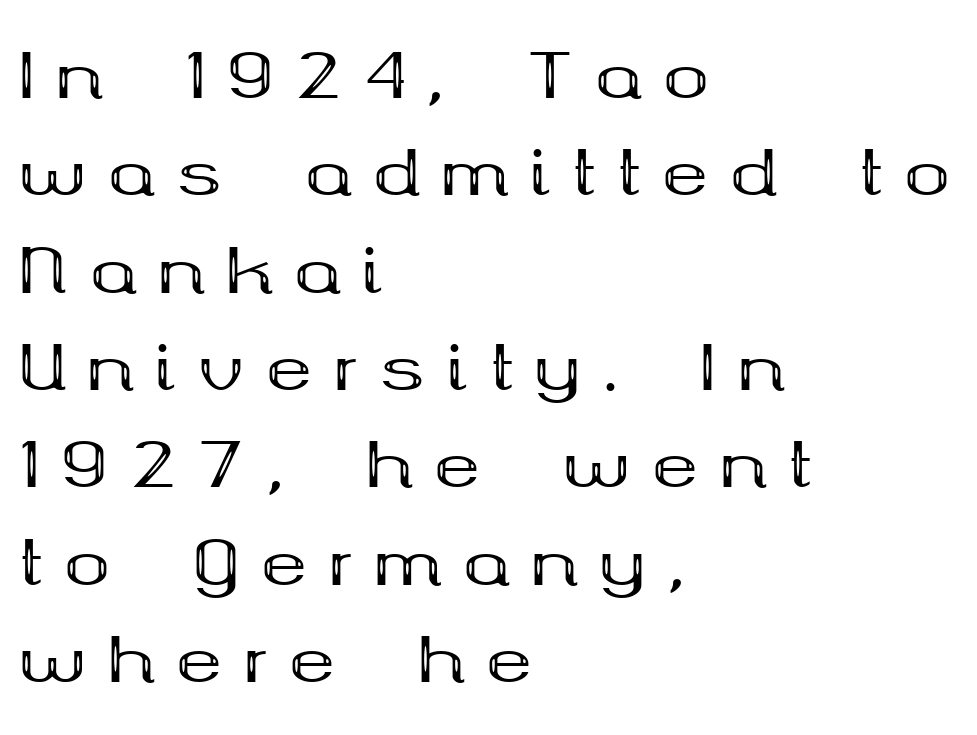
Normally led — the rows are evenly, conventionally spaced. How heavy is the stroke? Heavy — this is a bold. Vertical strokes here are truly vertical. The gap between lines stays unmarked. Looks like regular typesetting: each glyph gets only the width it needs.
